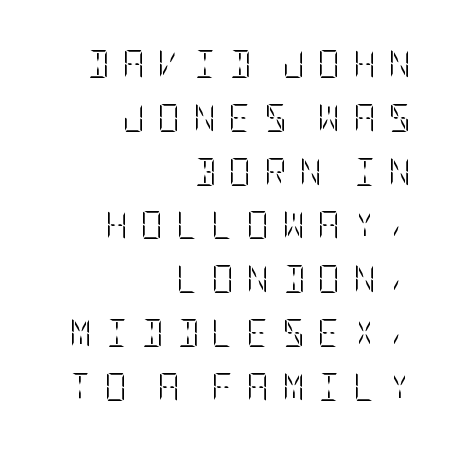
Which margin do the lines hug? The right one — the left edge is uneven. Summary of vertical rhythm: relaxed, with wide interline spacing. Posture: upright roman. The foot of each line stays bare and open.
